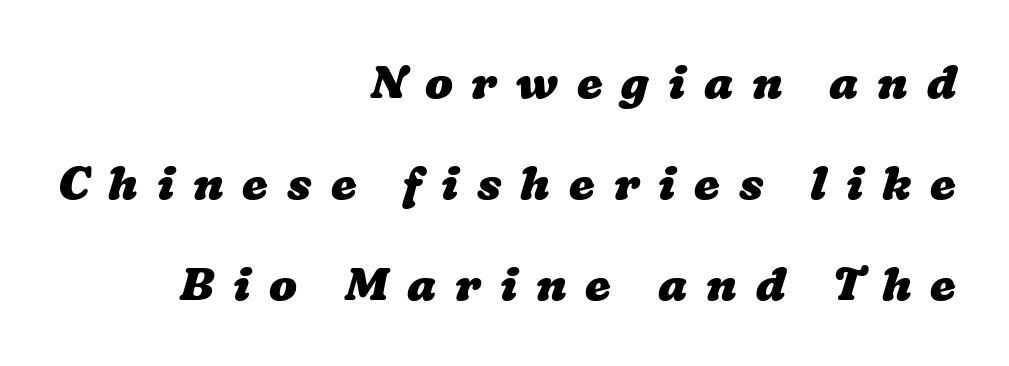
{"bold": "yes", "weight": "heavy", "width": "wide", "stroke_contrast": "low", "x_height": "medium", "monospaced": "no", "underline": "no", "align": "right", "line_spacing": "loose", "line_spacing_ratio": 2.2, "letter_spacing": "wide", "letter_spacing_em": 0.41, "glyph_px": 46}
